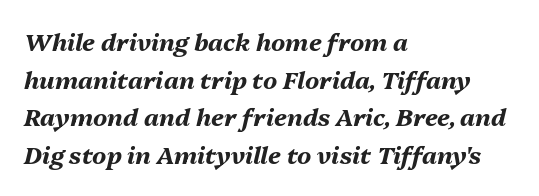
Q: Is the text bold? A: Yes.
Q: Is the text italic (slanted)? A: Yes, it leans right by about 13 degrees.
Q: Is the text underlined? A: No.
Q: How is the paragraph aligned? A: Left-aligned.
Q: Is the spacing between letters normal or unusually wide? A: Normal.
Q: Is the spacing between lines tight, normal or loose? A: Normal.
